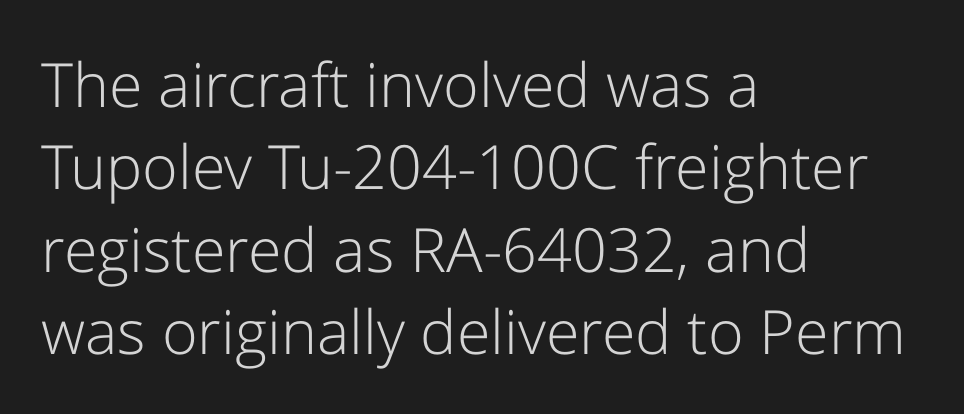
A roman cut, with each character standing at attention. Unmarked baselines from the first word to the last. Short note: letters normally spaced. Summary of vertical rhythm: regular, with standard interline spacing.
